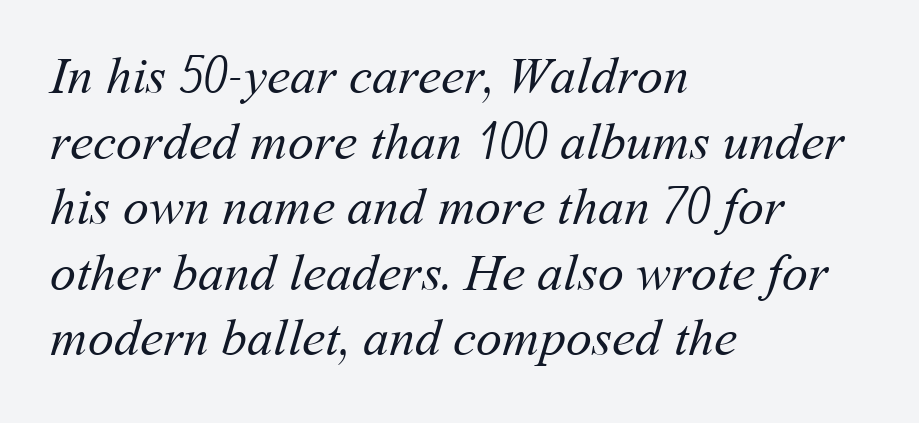
{"bold": "no", "weight": "regular", "width": "normal", "stroke_contrast": "medium", "x_height": "medium", "monospaced": "no", "underline": "no", "align": "left", "line_spacing": "normal", "line_spacing_ratio": 1.26, "letter_spacing": "normal", "letter_spacing_em": 0.0, "glyph_px": 52}
